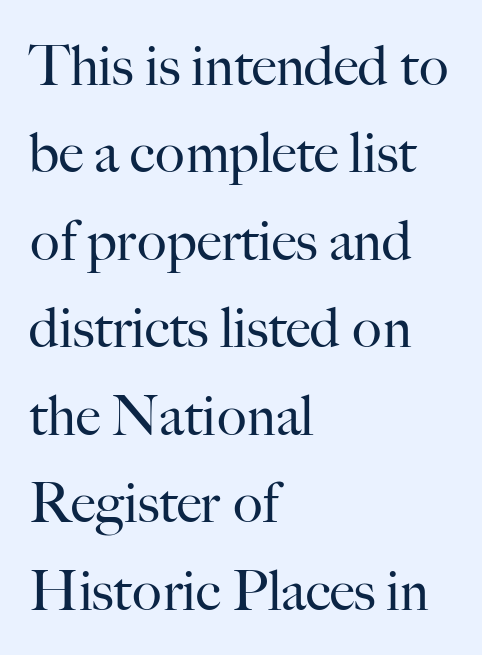
Q: Is the text bold? A: No.
Q: Is the text italic (slanted)? A: No, it is upright.
Q: Is the typeface a serif or a sans-serif typeface? A: Serif.
Q: Is the text underlined? A: No.
Q: How is the paragraph aligned? A: Left-aligned.
Q: Is the spacing between letters normal or unusually wide? A: Normal.
Q: Is the spacing between lines tight, normal or loose? A: Normal.
Q: Width (condensed, normal, or wide)? A: Normal.
Q: Stroke contrast? A: High.
Q: x-height? A: Small.
Q: Monospaced? A: No.
